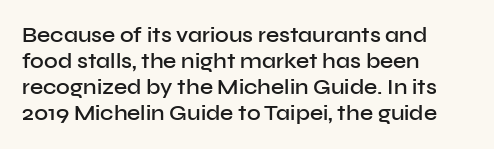
{"italic": "no", "bold": "semi", "underline": "no", "align": "left", "line_spacing_ratio": 1.24, "letter_spacing": "normal", "letter_spacing_em": 0.0, "glyph_px": 21}
